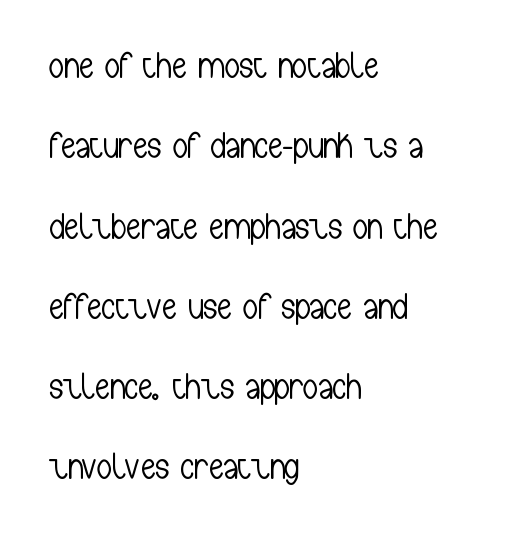
Ascenders rise straight up at ninety degrees. Lines of text with bare space underneath. The passage is arranged the way most books set body copy — flush left. Compared with typical paragraphs, the rows here are farther apart.
